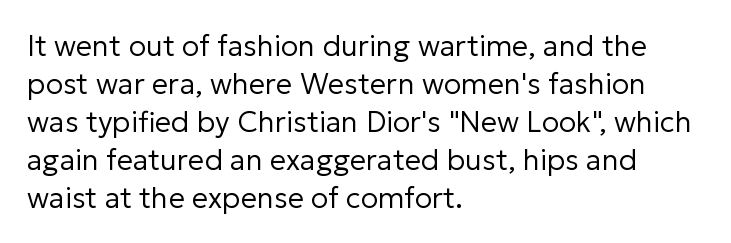
Q: Is the text bold? A: No.
Q: Is the text italic (slanted)? A: No, it is upright.
Q: Is the typeface a serif or a sans-serif typeface? A: Sans-serif.
Q: Is the text underlined? A: No.
Q: How is the paragraph aligned? A: Left-aligned.
Q: Is the spacing between letters normal or unusually wide? A: Normal.
Q: Is the spacing between lines tight, normal or loose? A: Normal.
Q: Width (condensed, normal, or wide)? A: Normal.
Q: Stroke contrast? A: Low.
Q: x-height? A: Medium.
Q: Monospaced? A: No.
